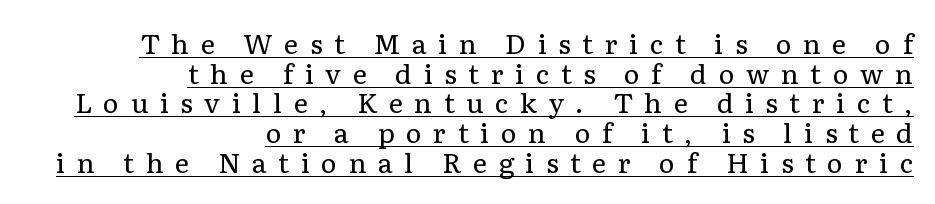
The image shows 27 px text type, upright; set right-aligned, tight line spacing (1.1x), unusually wide letter spacing (+0.43 em), underlined.
